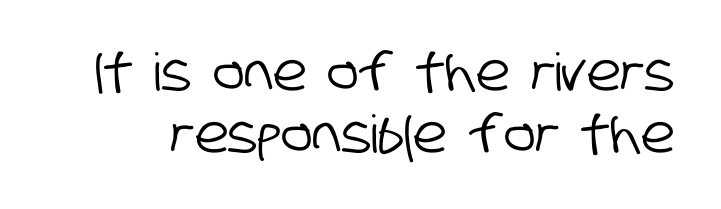
{"serif": "no", "width": "condensed", "stroke_contrast": "low", "x_height": "large", "monospaced": "no", "underline": "no", "line_spacing_ratio": 1.19, "letter_spacing": "normal", "letter_spacing_em": 0.0, "glyph_px": 52}
